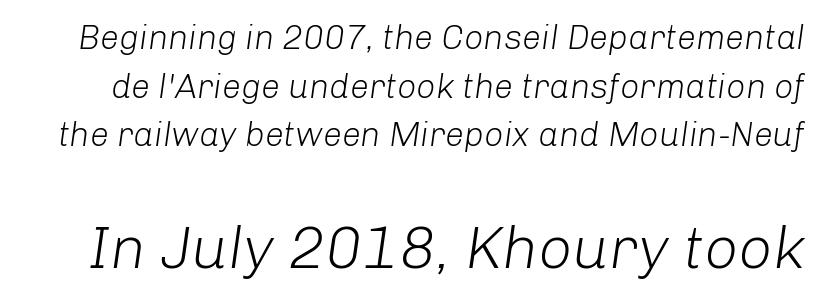
Leading matches the norm, producing a regular column. Do the characters align in a grid? No, the font is proportional. Ink coverage per letter is moderate at most. Yep, that's italic — everything's leaning. Compared with typical body copy, the letter spacing here is the same. Size contrast runs from small at the top to large at the bottom.
